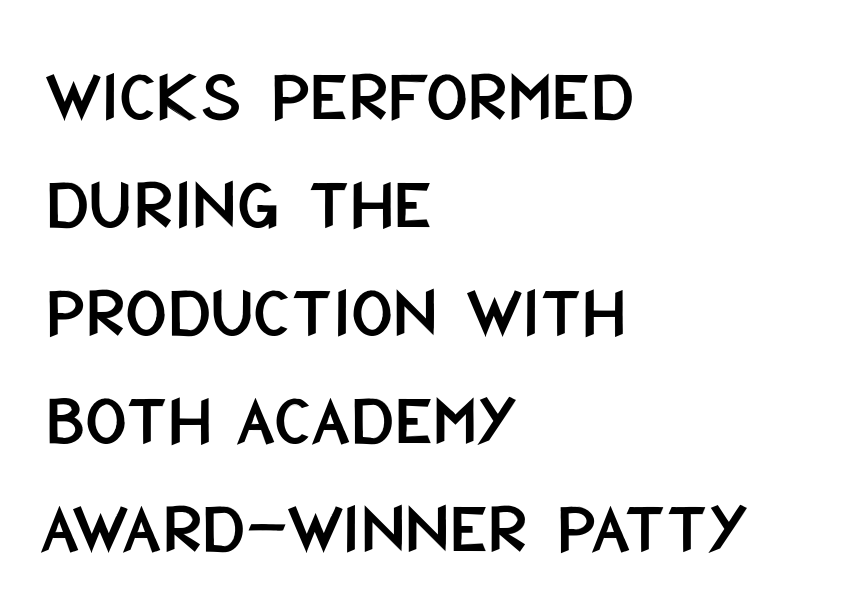
Q: Is the text italic (slanted)? A: No, it is upright.
Q: Is the typeface a serif or a sans-serif typeface? A: Sans-serif.
Q: Is the text underlined? A: No.
Q: How is the paragraph aligned? A: Left-aligned.
Q: Is the spacing between letters normal or unusually wide? A: Normal.
Q: Is the spacing between lines tight, normal or loose? A: Normal.
Q: Width (condensed, normal, or wide)? A: Condensed.
Q: Stroke contrast? A: Low.
Q: x-height? A: Large.
Q: Monospaced? A: No.
